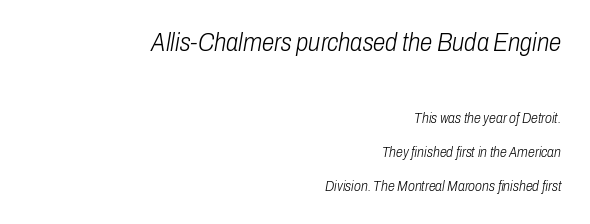
{"italic": "yes", "lean": "right", "slant_degrees": 10, "bold": "no", "underline": "no", "align": "right", "line_spacing": "loose", "line_spacing_ratio": 2.44, "letter_spacing": "normal", "letter_spacing_em": 0.0, "larger_block": "first", "size_ratio": 1.79, "glyph_px": 25}
